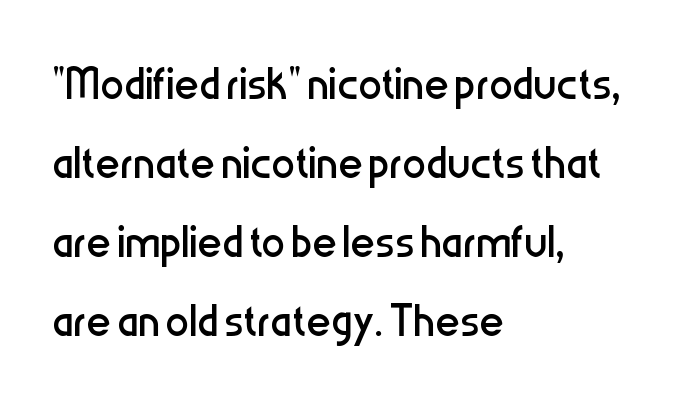
{"serif": "no", "italic": "no", "bold": "no", "weight": "regular", "width": "condensed", "stroke_contrast": "low", "x_height": "medium", "monospaced": "no", "underline": "no", "align": "left", "line_spacing": "normal", "line_spacing_ratio": 1.34, "letter_spacing": "normal", "letter_spacing_em": 0.0, "glyph_px": 59}
